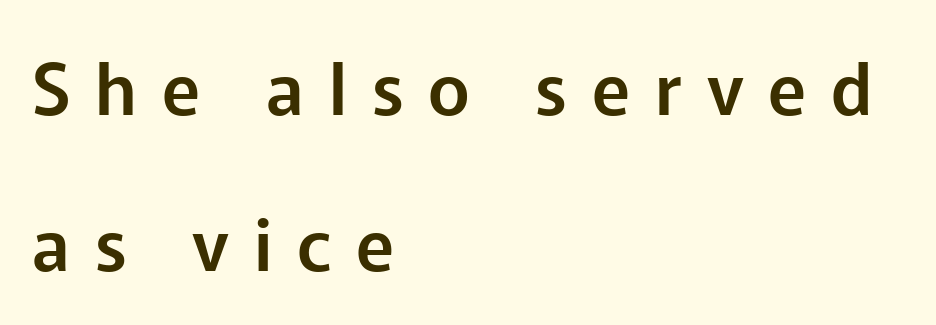
The image shows 71 px sans-serif type, upright; set left-aligned, loose line spacing (2.2x), unusually wide letter spacing (+0.35 em), not underlined; low stroke contrast and a medium x-height.
